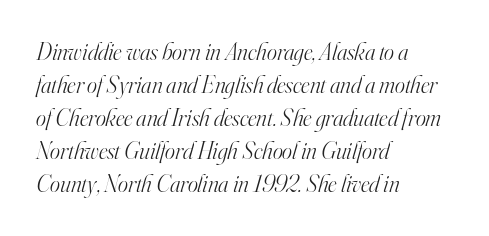
Heaviness? Minimal to ordinary, like unemphasized prose. Honestly, the letter spacing is just normal — you wouldn't notice it. The leading is moderate, giving the passage an even texture. Style check: oblique. Clear beneath every line of the passage. Line beginnings align vertically; line endings do not.
